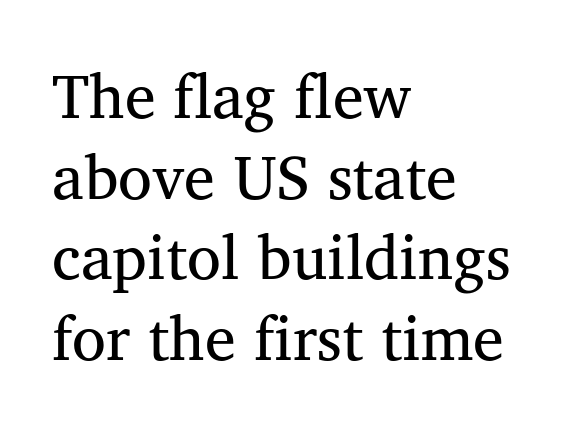
{"serif": "yes", "width": "normal", "stroke_contrast": "medium", "x_height": "medium", "monospaced": "no", "underline": "no", "align": "left", "line_spacing": "normal", "line_spacing_ratio": 1.3, "letter_spacing": "normal", "letter_spacing_em": 0.0, "glyph_px": 62}
